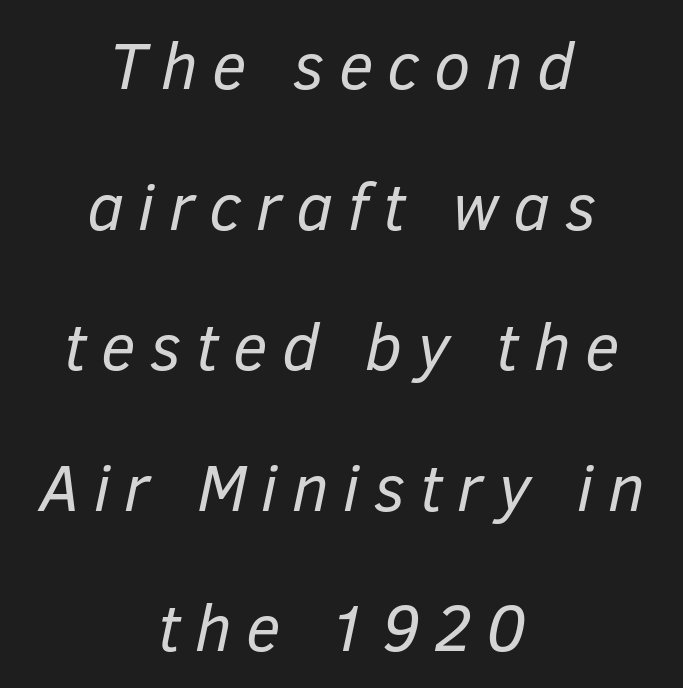
Every character sits at an angle, as italics do. These lines stand farther apart than default settings would place them. There is plenty of visible air inserted between adjacent glyphs. Underline: absent. Centered paragraph, ragged on both sides.
